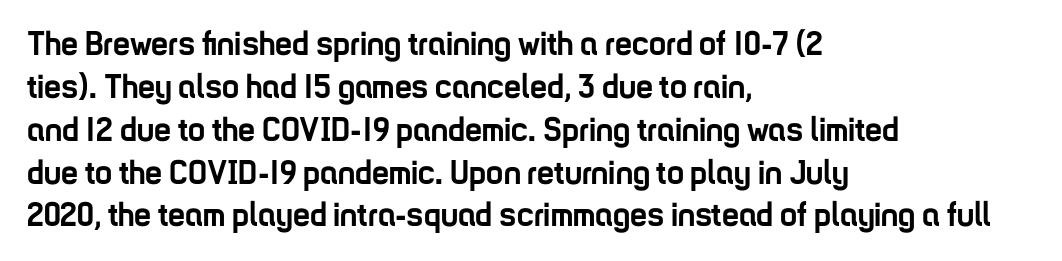
Q: Is the text bold? A: Yes.
Q: Is the text italic (slanted)? A: No, it is upright.
Q: Is the typeface a serif or a sans-serif typeface? A: Sans-serif.
Q: Is the text underlined? A: No.
Q: How is the paragraph aligned? A: Left-aligned.
Q: Is the spacing between letters normal or unusually wide? A: Normal.
Q: Is the spacing between lines tight, normal or loose? A: Normal.
Q: Width (condensed, normal, or wide)? A: Condensed.
Q: Stroke contrast? A: Low.
Q: x-height? A: Medium.
Q: Monospaced? A: No.
